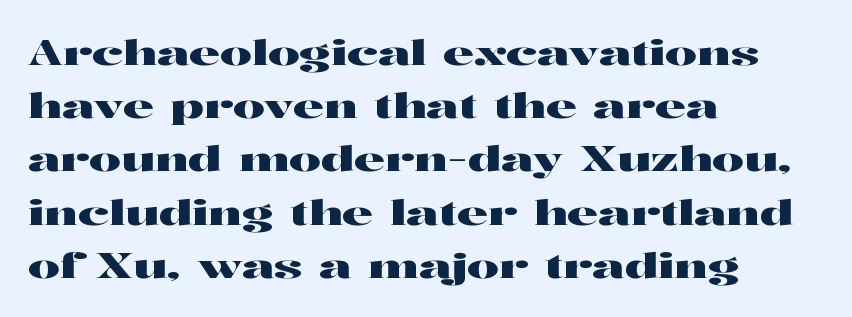
{"serif": "yes", "italic": "no", "width": "wide", "stroke_contrast": "high", "x_height": "medium", "monospaced": "no", "underline": "no", "align": "left", "line_spacing": "normal", "line_spacing_ratio": 1.52, "letter_spacing": "normal", "letter_spacing_em": 0.0, "glyph_px": 35}
